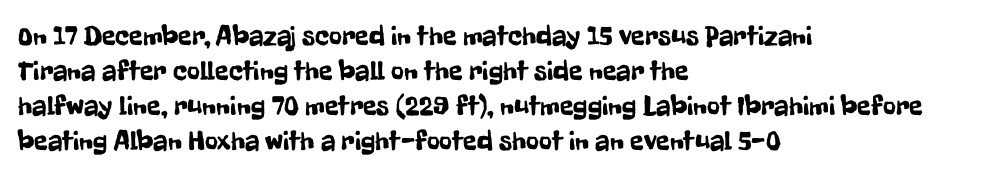
Examine the stroke ends and you'll find no serifs. Posture: vertical. The gap between lines stays unmarked. Caption: multi-line text, flush left, ragged right. Here the designer chose a conventional face with non-uniform glyph widths.
